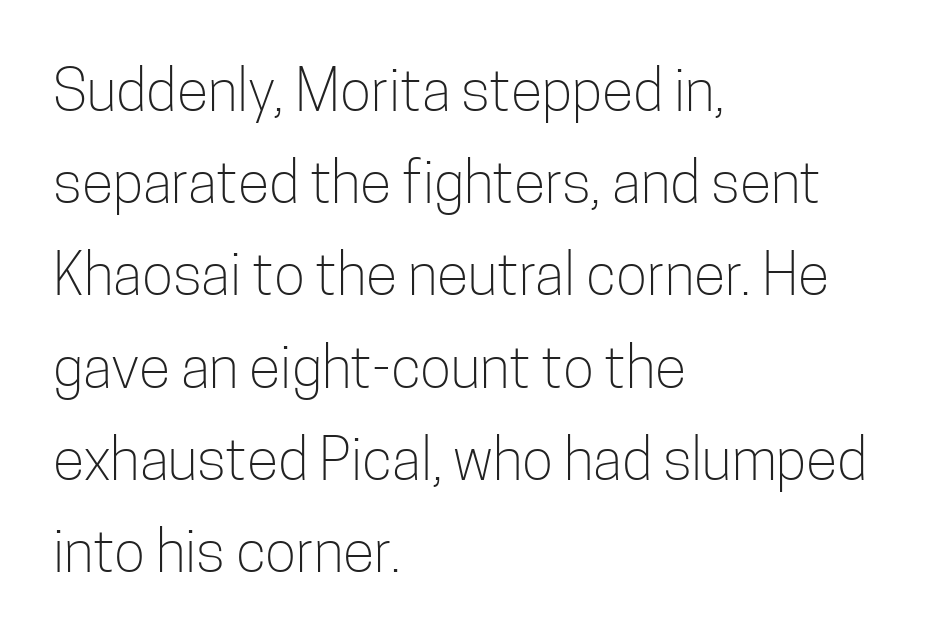
Serifs: no, the terminals of the letterforms are clean. Is this a fixed-width face? No — the glyphs have proportional, varying widths. This reads as an unemphasized weight, regular at the heaviest. The typesetter chose a ragged-right arrangement here. Upright lettering throughout.
